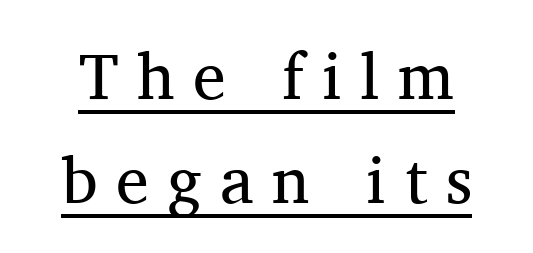
Teacher's note: observe the equal gaps on both sides — that is centered alignment. Think of a printed novel: that variable character pitch is what you see here. The letters stand straight up with perfectly vertical stems. Look at the bottom of the vertical strokes: they flare into serifs here. The passage shown is underscored from start to finish.
